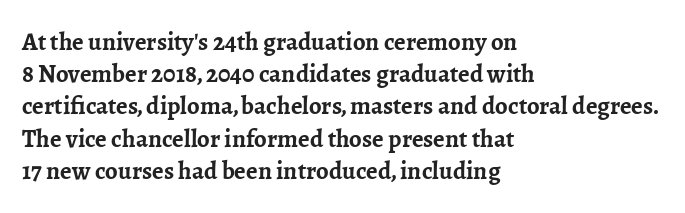
{"italic": "no", "bold": "yes", "underline": "no", "align": "left", "line_spacing": "normal", "line_spacing_ratio": 1.29, "letter_spacing": "normal", "letter_spacing_em": 0.0, "glyph_px": 25}
